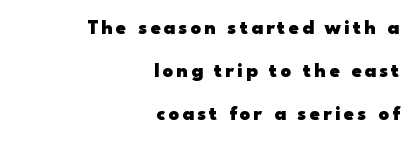
The image shows 20 px bold type, upright; set right-aligned, loose line spacing (2.15x), not underlined.
